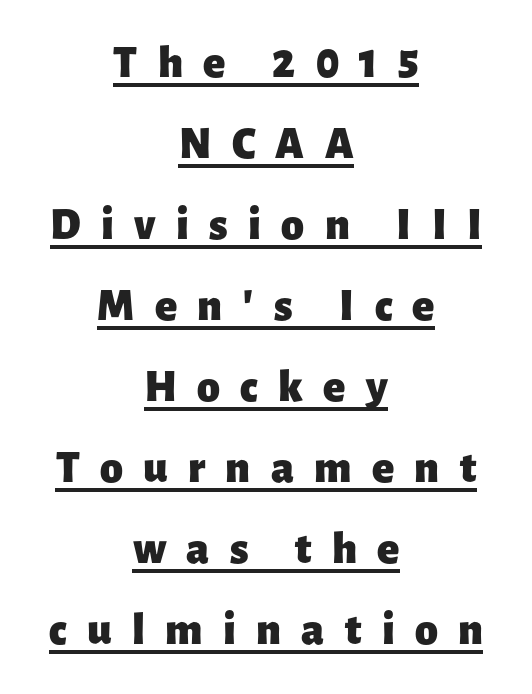
Each letter's strokes conclude bluntly, with no projecting serifs. If you folded the block vertically in half, each line would mirror itself in length. Underlined type. Characters follow at a spacing far wider than the type designer built in. Note the varied advance widths — an 'i' is clearly narrower than an 'm'. The rendering uses a bold face; every stroke is thick and dark.
